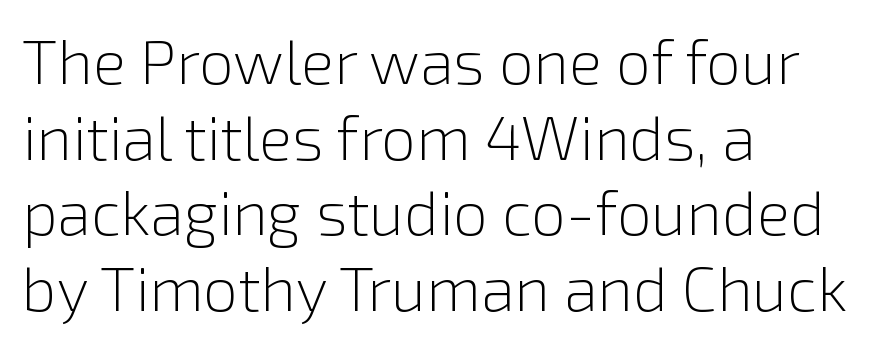
The gap between lines stays unmarked. The characters are drawn with everyday or finer stroke widths. Standard letterfit; no display-style spreading of the glyphs. The lettering holds an erect, upright posture throughout.
